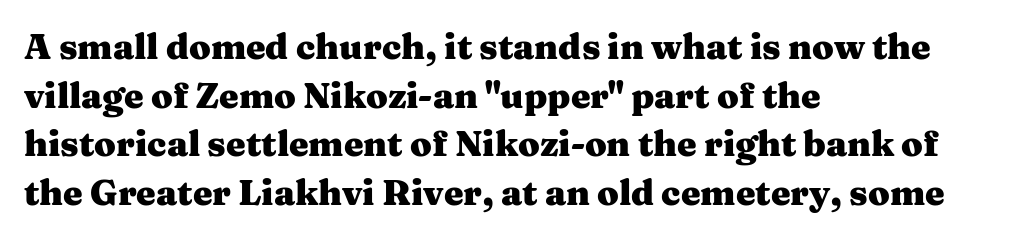
{"serif": "yes", "italic": "no", "bold": "yes", "weight": "heavy", "width": "wide", "stroke_contrast": "medium", "x_height": "medium", "monospaced": "no", "underline": "no", "align": "left", "line_spacing": "normal", "line_spacing_ratio": 1.39, "letter_spacing": "normal", "letter_spacing_em": 0.0, "glyph_px": 35}
